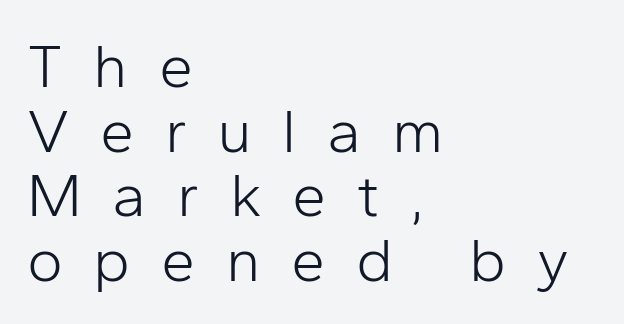
The image shows 61 px light sans-serif type, upright; set left-aligned, tight line spacing (1.06x), unusually wide letter spacing (+0.5 em), not underlined; low stroke contrast and a medium x-height.
